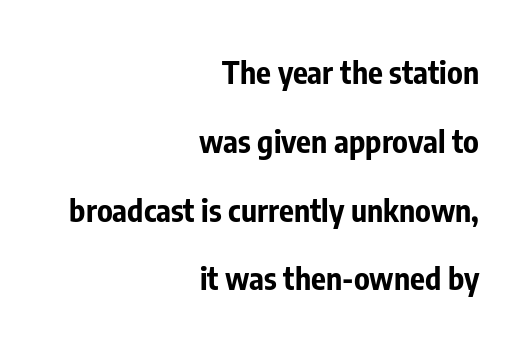
{"serif": "no", "italic": "no", "bold": "yes", "weight": "bold", "width": "condensed", "stroke_contrast": "low", "x_height": "medium", "monospaced": "no", "underline": "no", "align": "right", "line_spacing": "loose", "line_spacing_ratio": 2.22, "letter_spacing": "normal", "letter_spacing_em": 0.0, "glyph_px": 31}
